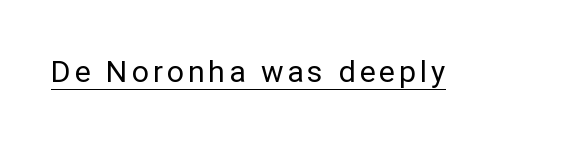
The letters stand upright; this is a roman face. Typographically, this falls in the sans-serif category. Honestly, the underline is the first thing you notice here. Spacing verdict: proportional, widths tailored to each character. Bold? No — there's no thickening of the strokes.
